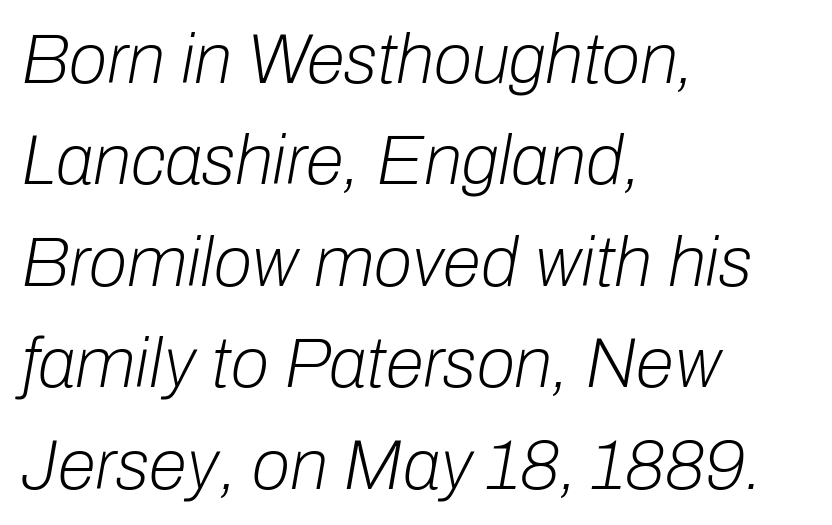
Q: Is the text bold? A: No.
Q: Is the text italic (slanted)? A: Yes, it leans right by about 10 degrees.
Q: Is the text underlined? A: No.
Q: How is the paragraph aligned? A: Left-aligned.
Q: Is the spacing between letters normal or unusually wide? A: Normal.
Q: Is the spacing between lines tight, normal or loose? A: Normal.
Q: Width (condensed, normal, or wide)? A: Normal.
Q: Stroke contrast? A: Low.
Q: x-height? A: Medium.
Q: Monospaced? A: No.
